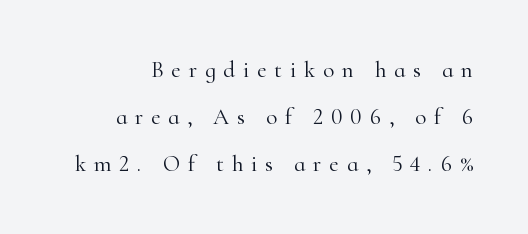
The characters are drawn with everyday or finer stroke widths. Nobody drew a line under any word here. The line texture is sparse and dotted thanks to wide tracking. Nope, not italic — everything's standing straight. One glance says open: line gaps are wider than usual.
